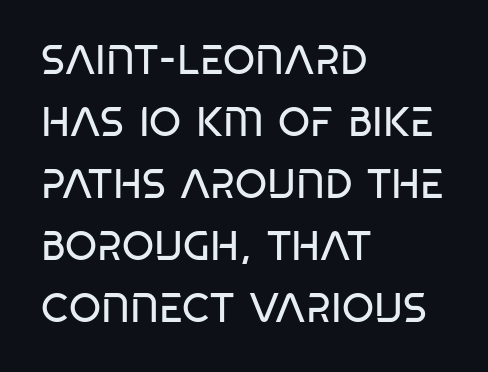
Q: Is the text bold? A: No.
Q: Is the typeface a serif or a sans-serif typeface? A: Sans-serif.
Q: Is the text underlined? A: No.
Q: How is the paragraph aligned? A: Left-aligned.
Q: Is the spacing between letters normal or unusually wide? A: Normal.
Q: Is the spacing between lines tight, normal or loose? A: Normal.
Q: Width (condensed, normal, or wide)? A: Condensed.
Q: Stroke contrast? A: Low.
Q: x-height? A: Large.
Q: Monospaced? A: No.
